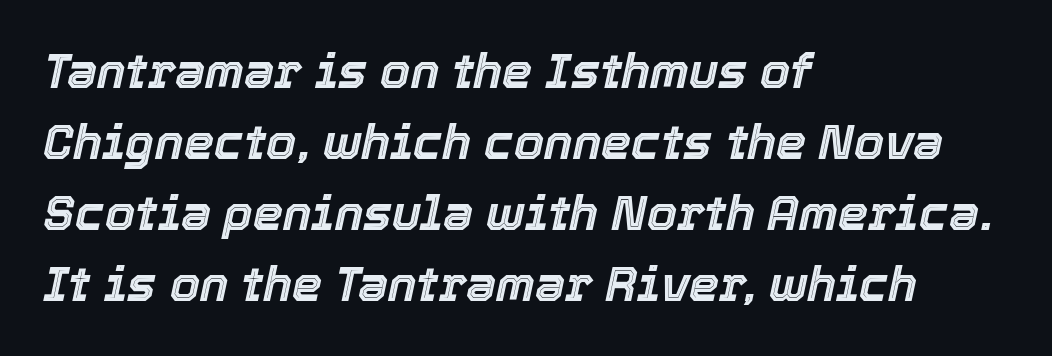
The image shows 48 px text type, italic (leaning right); set left-aligned, normal line spacing (1.48x), normal letter spacing, not underlined; a medium x-height.
